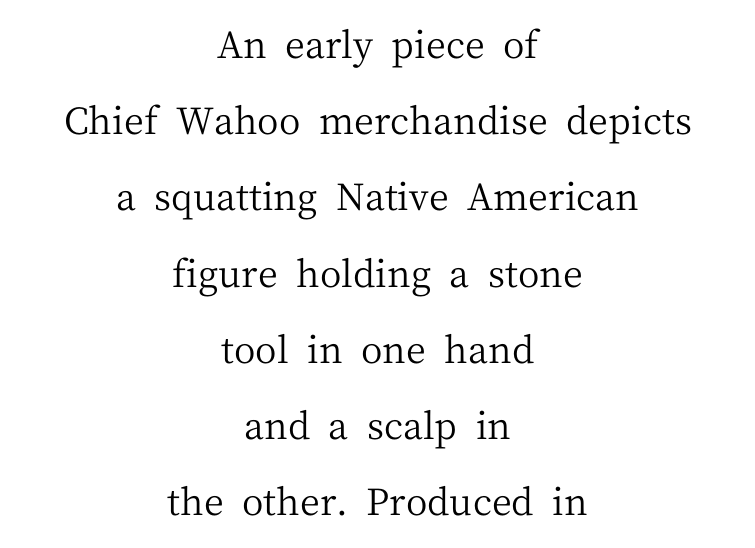
{"serif": "yes", "italic": "no", "bold": "no", "weight": "regular", "width": "normal", "stroke_contrast": "medium", "x_height": "medium", "monospaced": "no", "underline": "no", "align": "center", "line_spacing": "loose", "line_spacing_ratio": 2.06, "letter_spacing": "normal", "letter_spacing_em": 0.0, "glyph_px": 37}
